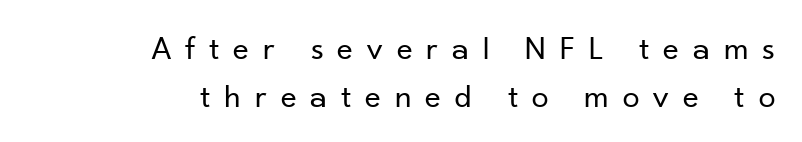
The image shows 34 px regular-weight sans-serif type, upright; set right-aligned, normal line spacing (1.4x), unusually wide letter spacing (+0.41 em), not underlined; low stroke contrast and a small x-height.
